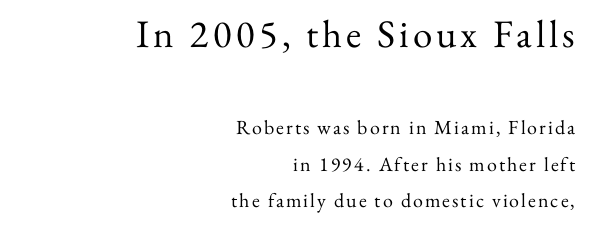
Descender tails drop into unmarked territory. Compared with a typical body face, this is equally light or lighter still. Ordinary non-slanted type is in use. Each letter's strokes conclude with small projecting serifs. Varying glyph widths throughout — classic text-font behaviour. A student would call this right alignment; a typographer would say flush right, rag left.
